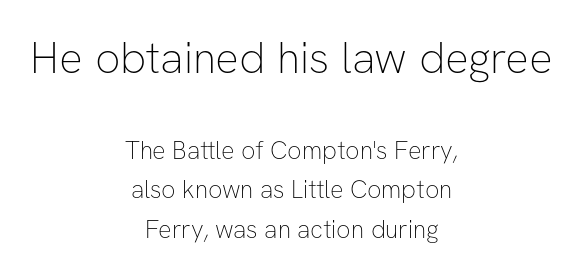
{"serif": "no", "italic": "no", "bold": "no", "weight": "thin", "width": "normal", "stroke_contrast": "low", "x_height": "medium", "monospaced": "no", "underline": "no", "align": "center", "line_spacing": "normal", "line_spacing_ratio": 1.58, "letter_spacing": "normal", "letter_spacing_em": 0.0, "larger_block": "first", "size_ratio": 1.76, "glyph_px": 44}
